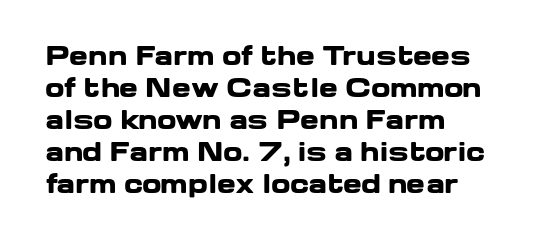
The typesetter chose a ragged-right arrangement here. The line texture is even and compact thanks to regular tracking. Summary of weight: heavy, a full bold. Vertically, the passage feels balanced, rows spaced as you'd expect. In terms of posture, this sample is upright.
